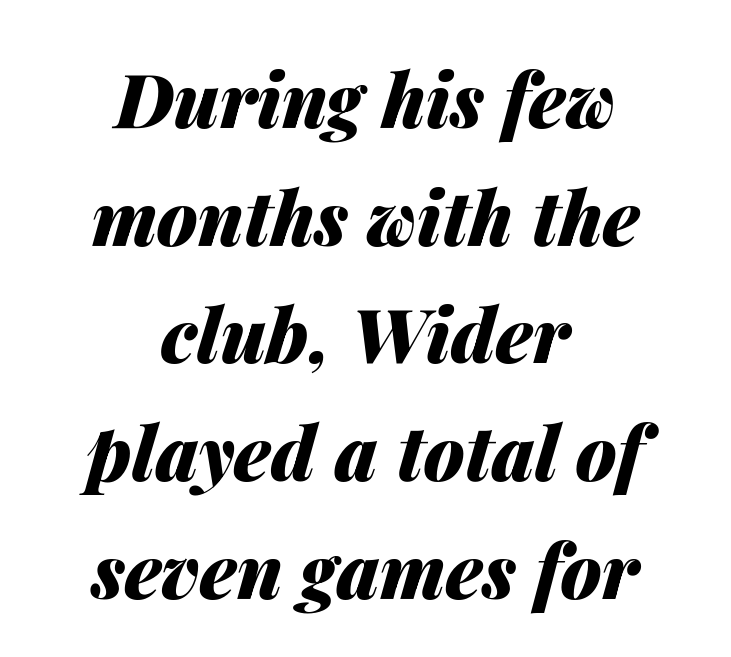
{"italic": "yes", "lean": "right", "slant_degrees": 14, "bold": "yes", "weight": "heavy", "width": "normal", "stroke_contrast": "medium", "x_height": "medium", "monospaced": "no", "underline": "no", "align": "center", "line_spacing": "normal", "line_spacing_ratio": 1.59, "letter_spacing": "normal", "letter_spacing_em": 0.0, "glyph_px": 74}
